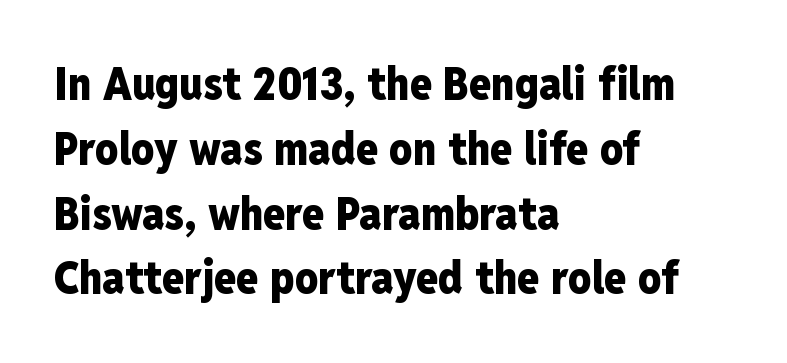
The image shows 45 px heavy, condensed sans-serif type, upright; set left-aligned, normal line spacing (1.44x), normal letter spacing, not underlined; low stroke contrast and a medium x-height.
